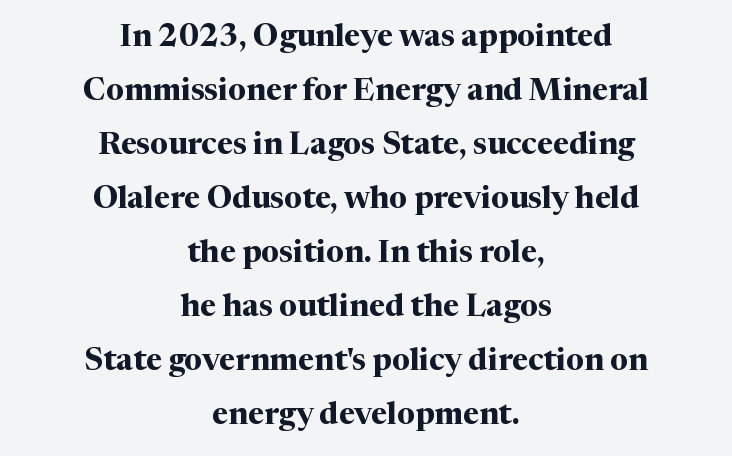
The image shows 31 px bold serif type, upright; set centered, line spacing 1.74x, normal letter spacing, not underlined; medium stroke contrast and a medium x-height.
